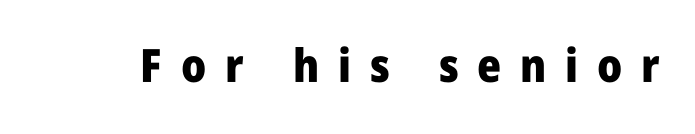
The image shows 46 px heavy, condensed sans-serif type, upright; set unusually wide letter spacing (+0.41 em), not underlined; low stroke contrast and a large x-height.
